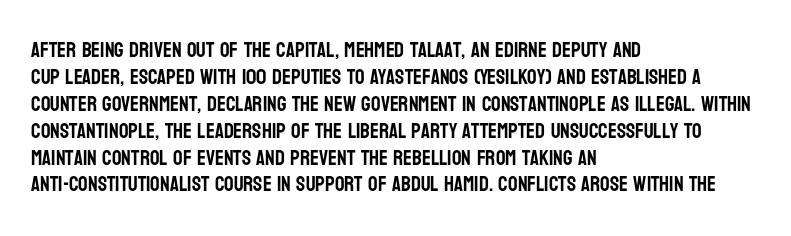
Q: Is the text italic (slanted)? A: No, it is upright.
Q: Is the text underlined? A: No.
Q: How is the paragraph aligned? A: Left-aligned.
Q: Is the spacing between letters normal or unusually wide? A: Normal.
Q: Is the spacing between lines tight, normal or loose? A: Normal.
